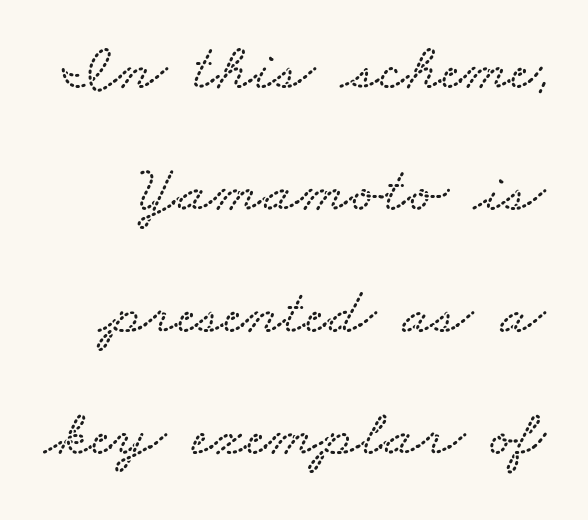
{"width": "wide", "stroke_contrast": "low", "x_height": "small", "monospaced": "no", "underline": "no", "line_spacing_ratio": 1.85, "letter_spacing": "normal", "letter_spacing_em": 0.0, "glyph_px": 66}
